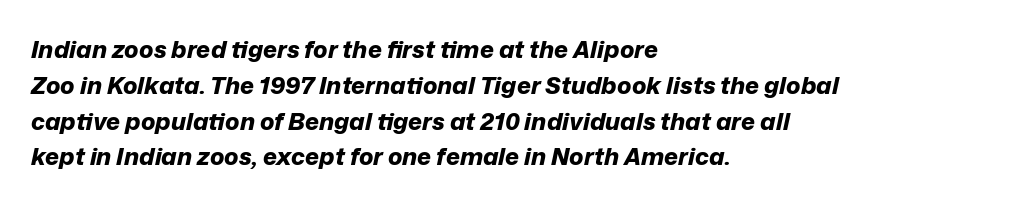
{"italic": "yes", "lean": "right", "slant_degrees": 12, "bold": "yes", "underline": "no", "align": "left", "line_spacing": "normal", "line_spacing_ratio": 1.49, "letter_spacing": "normal", "letter_spacing_em": 0.0, "glyph_px": 24}
